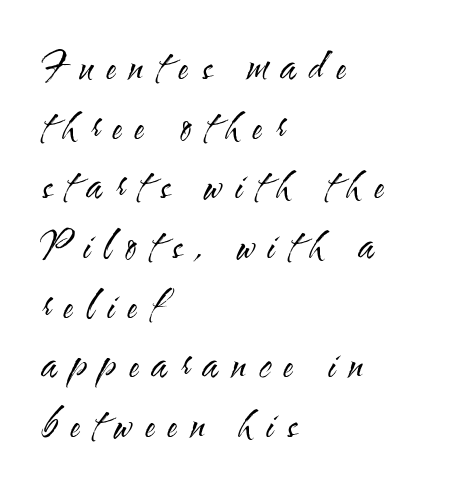
Every row of glyphs begins at an identical x-position on the left. A typesetter would label this face a sans. Observe the wide spacing: letters keep a clear distance from each other. Heft: none added — not bold.
